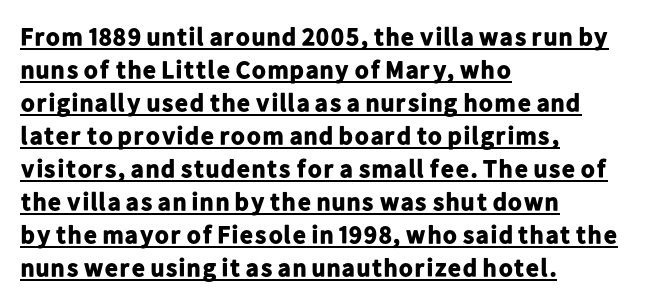
Q: Is the text bold? A: Yes.
Q: Is the text italic (slanted)? A: No, it is upright.
Q: Is the text underlined? A: Yes.
Q: How is the paragraph aligned? A: Left-aligned.
Q: Is the spacing between letters normal or unusually wide? A: Normal.
Q: Is the spacing between lines tight, normal or loose? A: Normal.
